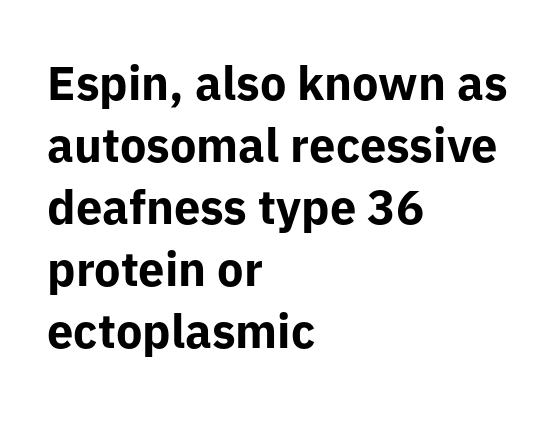
Q: Is the text bold? A: Yes.
Q: Is the text italic (slanted)? A: No, it is upright.
Q: Is the typeface a serif or a sans-serif typeface? A: Sans-serif.
Q: Is the text underlined? A: No.
Q: How is the paragraph aligned? A: Left-aligned.
Q: Is the spacing between letters normal or unusually wide? A: Normal.
Q: Is the spacing between lines tight, normal or loose? A: Normal.
Q: Width (condensed, normal, or wide)? A: Normal.
Q: Stroke contrast? A: Low.
Q: x-height? A: Medium.
Q: Monospaced? A: No.
